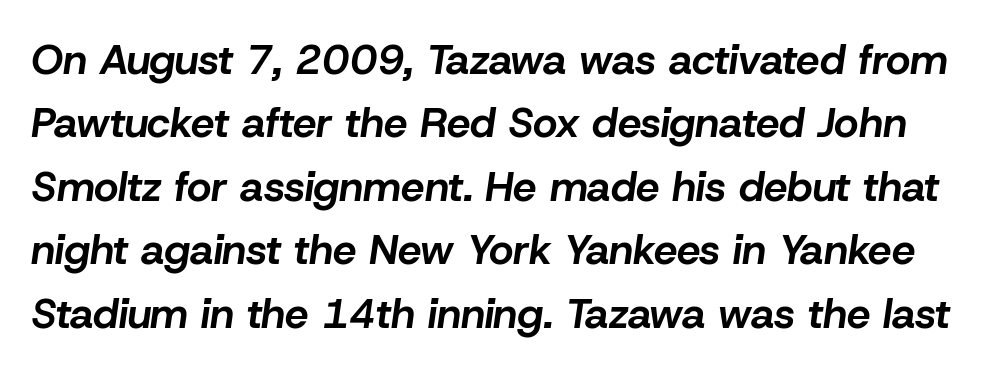
{"italic": "yes", "lean": "right", "slant_degrees": 8, "bold": "yes", "weight": "bold", "width": "normal", "stroke_contrast": "low", "x_height": "medium", "monospaced": "no", "underline": "no", "line_spacing": "normal", "line_spacing_ratio": 1.51, "letter_spacing": "normal", "letter_spacing_em": 0.0, "glyph_px": 42}
